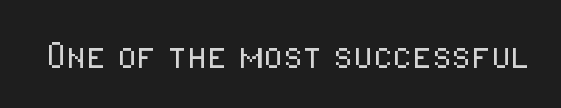
The image shows 45 px light, condensed sans-serif type, upright; set normal letter spacing, not underlined; low stroke contrast and a medium x-height.
